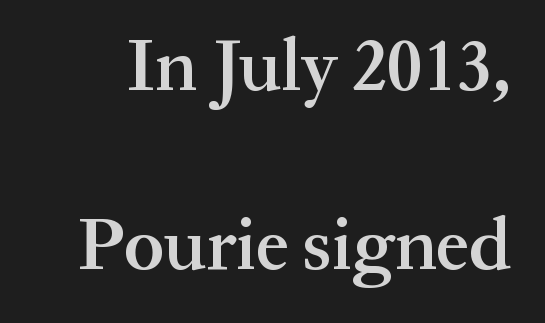
A roman cut, with each character standing at attention. A serif font was chosen for this passage. Nobody drew a line under any word here. Spacing verdict: proportional, widths tailored to each character. Line spacing here is loose. A typesetter would call this zero additional tracking.
